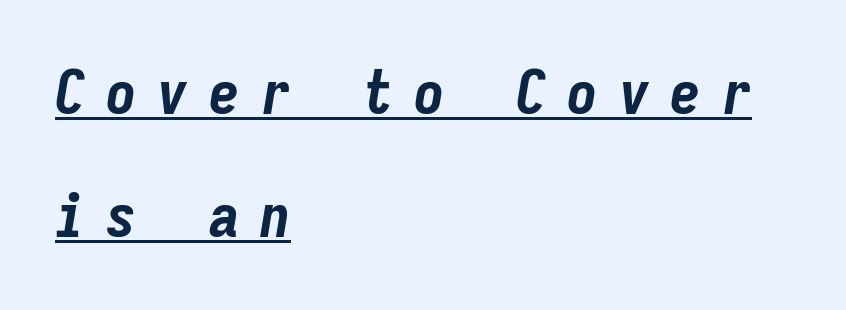
{"italic": "yes", "lean": "right", "slant_degrees": 9, "bold": "yes", "weight": "bold", "width": "condensed", "stroke_contrast": "low", "x_height": "medium", "monospaced": "yes", "underline": "yes", "align": "left", "line_spacing": "loose", "line_spacing_ratio": 2.01, "letter_spacing": "wide", "letter_spacing_em": 0.34, "glyph_px": 61}
